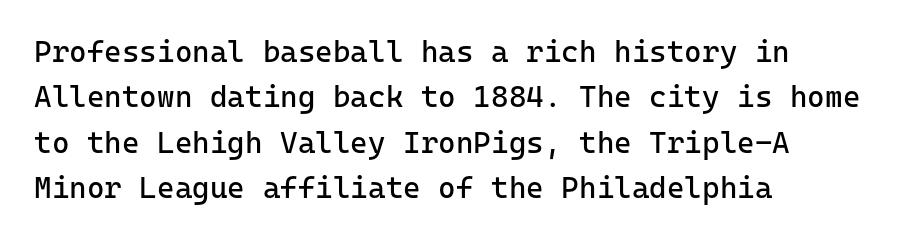
Q: Is the text bold? A: No.
Q: Is the text italic (slanted)? A: No, it is upright.
Q: Is the typeface a serif or a sans-serif typeface? A: Sans-serif.
Q: Is the text underlined? A: No.
Q: How is the paragraph aligned? A: Left-aligned.
Q: Is the spacing between letters normal or unusually wide? A: Normal.
Q: Is the spacing between lines tight, normal or loose? A: Normal.
Q: Width (condensed, normal, or wide)? A: Normal.
Q: Stroke contrast? A: Low.
Q: x-height? A: Medium.
Q: Monospaced? A: Yes.
